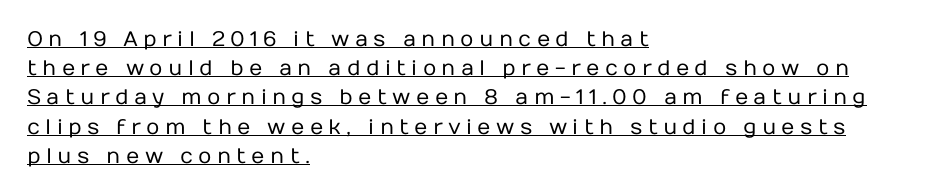
The image shows 21 px text type, upright; set left-aligned, normal line spacing (1.39x), unusually wide letter spacing (+0.25 em), underlined.
